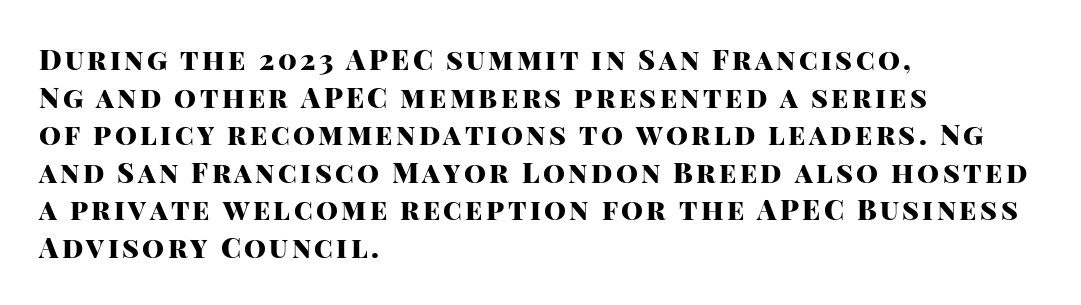
The typesetter chose a ragged-right arrangement here. The rendering shows plain stroke endings on the letterforms — a sans-serif design. Is there much room between lines? A standard amount, neither cramped nor airy. This sample has the flowing, uneven cadence of proportional lettering. Characters remain perfectly vertical along every line.
